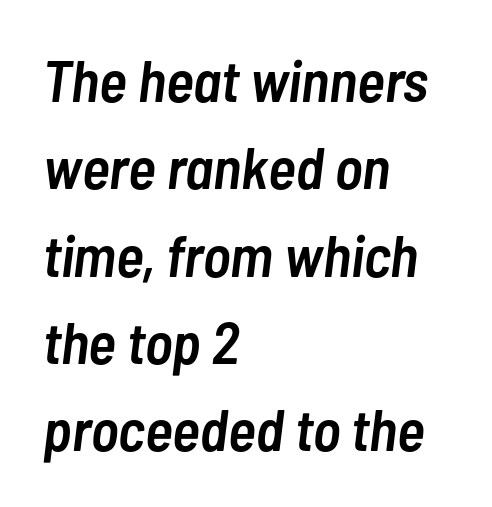
Q: Is the text bold? A: Semi-bold.
Q: Is the text italic (slanted)? A: Yes, it leans right by about 7 degrees.
Q: Is the text underlined? A: No.
Q: How is the paragraph aligned? A: Left-aligned.
Q: Is the spacing between letters normal or unusually wide? A: Normal.
Q: Is the spacing between lines tight, normal or loose? A: Normal.
Q: Width (condensed, normal, or wide)? A: Condensed.
Q: Stroke contrast? A: Low.
Q: x-height? A: Medium.
Q: Monospaced? A: No.
